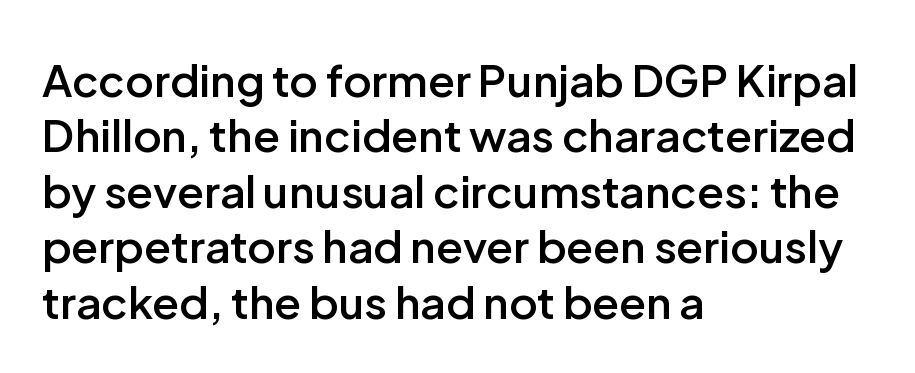
Q: Is the text bold? A: Semi-bold.
Q: Is the text italic (slanted)? A: No, it is upright.
Q: Is the typeface a serif or a sans-serif typeface? A: Sans-serif.
Q: Is the text underlined? A: No.
Q: How is the paragraph aligned? A: Left-aligned.
Q: Is the spacing between letters normal or unusually wide? A: Normal.
Q: Is the spacing between lines tight, normal or loose? A: Normal.
Q: Width (condensed, normal, or wide)? A: Normal.
Q: Stroke contrast? A: Low.
Q: x-height? A: Medium.
Q: Monospaced? A: No.
